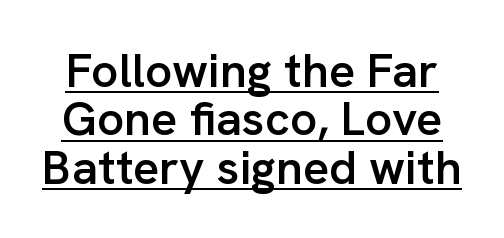
{"serif": "no", "italic": "no", "bold": "semi", "weight": "semibold", "width": "normal", "stroke_contrast": "low", "x_height": "medium", "monospaced": "no", "underline": "yes", "line_spacing": "tight", "line_spacing_ratio": 1.01, "letter_spacing": "normal", "letter_spacing_em": 0.0, "glyph_px": 48}
